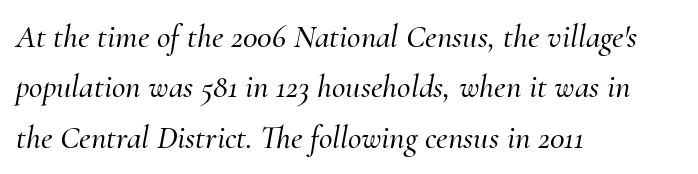
Q: Is the text italic (slanted)? A: Yes, it leans right by about 10 degrees.
Q: Is the typeface a serif or a sans-serif typeface? A: Serif.
Q: Is the text underlined? A: No.
Q: How is the paragraph aligned? A: Left-aligned.
Q: Is the spacing between letters normal or unusually wide? A: Normal.
Q: Is the spacing between lines tight, normal or loose? A: Normal.
Q: Width (condensed, normal, or wide)? A: Normal.
Q: Stroke contrast? A: Medium.
Q: x-height? A: Small.
Q: Monospaced? A: No.
